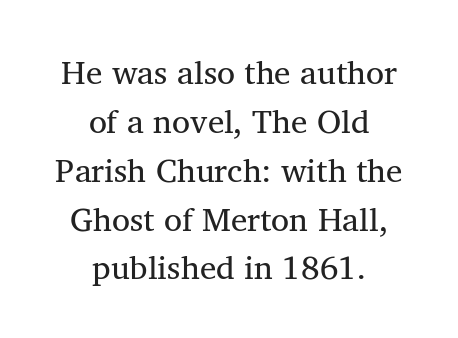
The image shows 33 px serif type, upright; set centered, normal line spacing (1.48x), normal letter spacing, not underlined; medium stroke contrast and a medium x-height.
